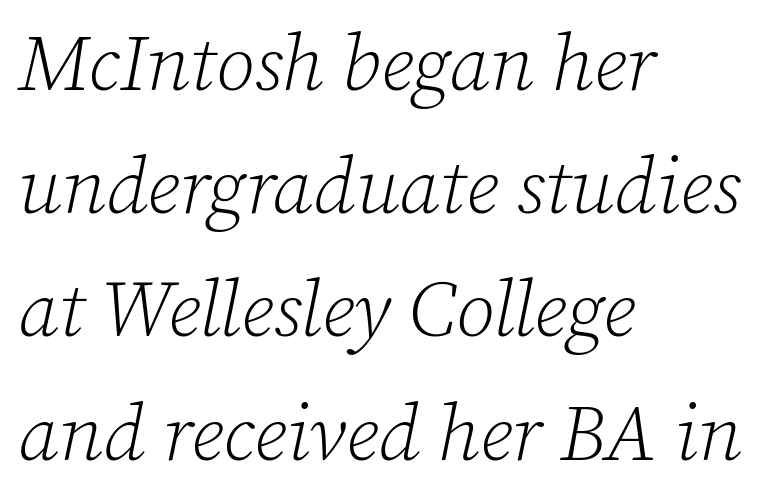
{"serif": "yes", "italic": "yes", "lean": "right", "slant_degrees": 12, "bold": "no", "weight": "light", "width": "normal", "stroke_contrast": "low", "x_height": "medium", "monospaced": "no", "underline": "no", "align": "left", "line_spacing": "normal", "line_spacing_ratio": 1.56, "letter_spacing": "normal", "letter_spacing_em": 0.0, "glyph_px": 79}
